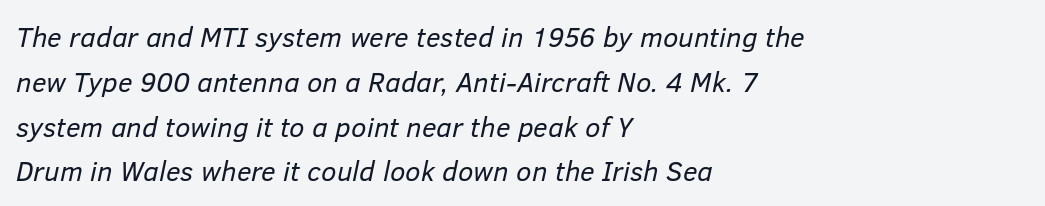
Q: Is the text bold? A: No.
Q: Is the text italic (slanted)? A: Yes, it leans right by about 12 degrees.
Q: Is the text underlined? A: No.
Q: How is the paragraph aligned? A: Left-aligned.
Q: Is the spacing between letters normal or unusually wide? A: Normal.
Q: Is the spacing between lines tight, normal or loose? A: Normal.
Q: Width (condensed, normal, or wide)? A: Normal.
Q: Stroke contrast? A: Low.
Q: x-height? A: Medium.
Q: Monospaced? A: No.
